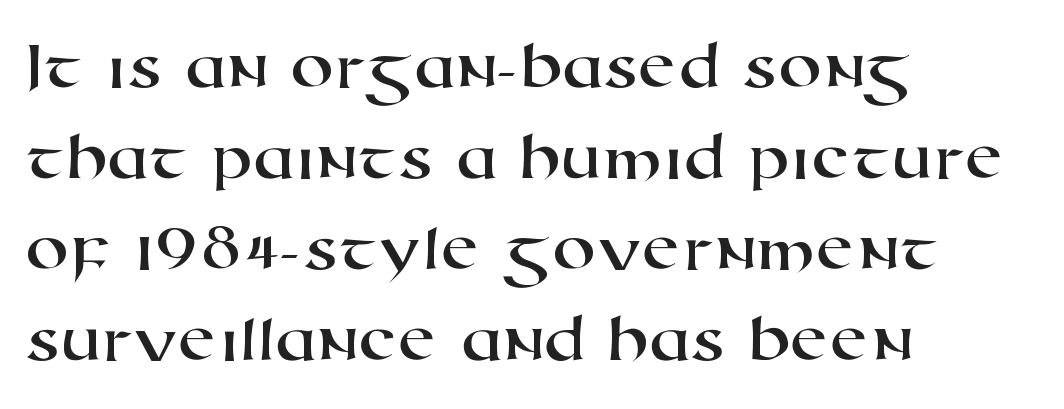
Q: Is the typeface a serif or a sans-serif typeface? A: Sans-serif.
Q: Is the text underlined? A: No.
Q: How is the paragraph aligned? A: Left-aligned.
Q: Is the spacing between letters normal or unusually wide? A: Normal.
Q: Is the spacing between lines tight, normal or loose? A: Normal.
Q: Width (condensed, normal, or wide)? A: Wide.
Q: Stroke contrast? A: High.
Q: x-height? A: Medium.
Q: Monospaced? A: No.
